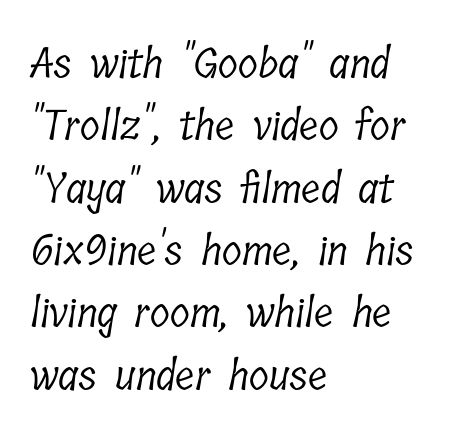
{"serif": "yes", "bold": "no", "weight": "light", "width": "condensed", "stroke_contrast": "low", "x_height": "medium", "monospaced": "no", "underline": "no", "align": "left", "line_spacing": "normal", "line_spacing_ratio": 1.52, "letter_spacing": "normal", "letter_spacing_em": 0.0, "glyph_px": 41}
